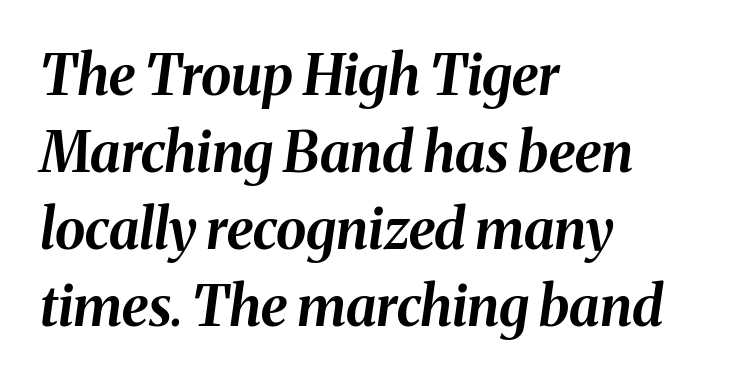
Tracking here is standard; glyphs follow each other at the usual distance. These lines are set flush left with a ragged right edge. A bare baseline throughout the passage. The face used here has a pronounced slope to its letters.
